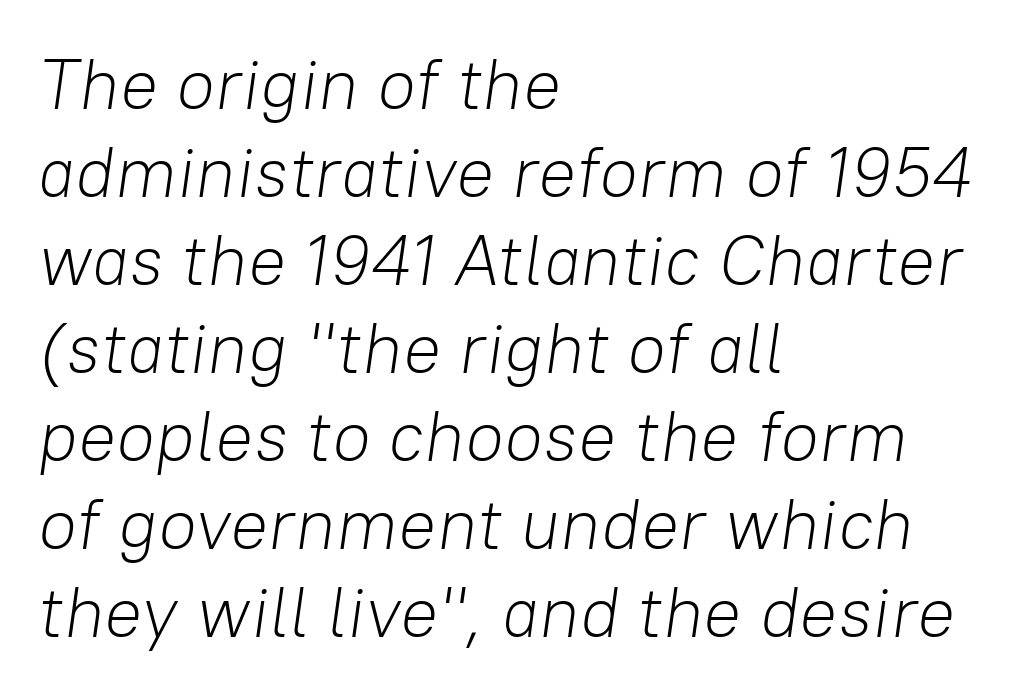
Q: Is the text bold? A: No.
Q: Is the text italic (slanted)? A: Yes, it leans right by about 8 degrees.
Q: Is the text underlined? A: No.
Q: How is the paragraph aligned? A: Left-aligned.
Q: Is the spacing between letters normal or unusually wide? A: Normal.
Q: Width (condensed, normal, or wide)? A: Normal.
Q: Stroke contrast? A: Low.
Q: x-height? A: Medium.
Q: Monospaced? A: No.
